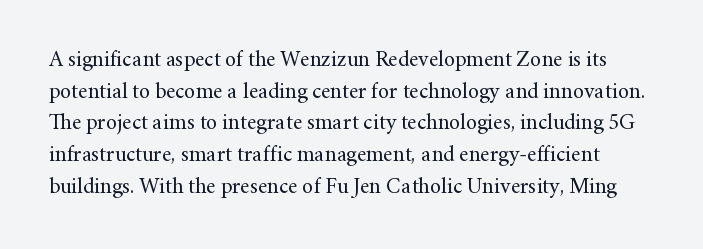
The image shows 22 px text type, upright; set normal line spacing (1.44x), normal letter spacing, not underlined.
